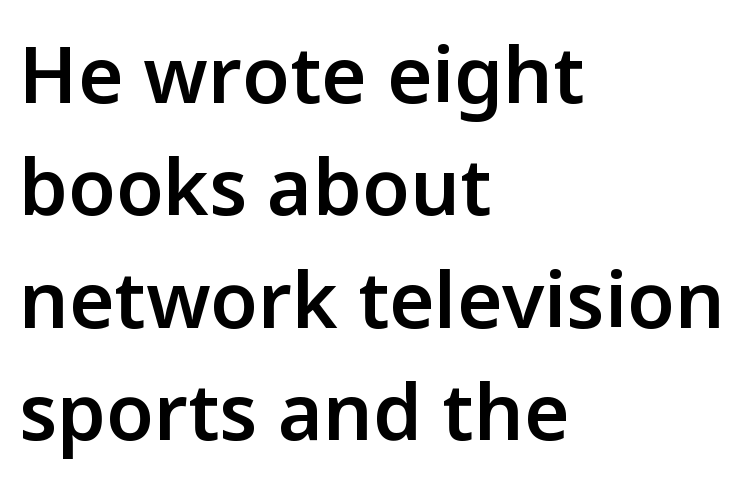
{"serif": "no", "italic": "no", "bold": "semi", "weight": "semibold", "width": "normal", "stroke_contrast": "low", "x_height": "medium", "monospaced": "no", "underline": "no", "align": "left", "line_spacing": "normal", "line_spacing_ratio": 1.44, "letter_spacing": "normal", "letter_spacing_em": 0.0, "glyph_px": 78}
